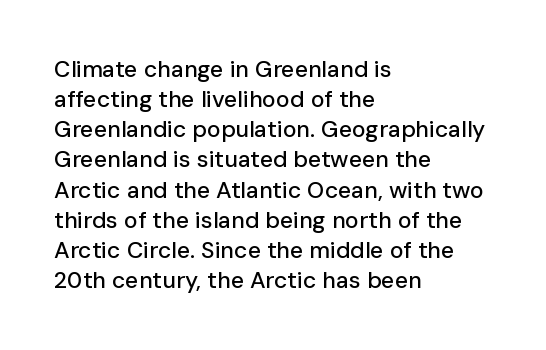
Q: Is the text italic (slanted)? A: No, it is upright.
Q: Is the text underlined? A: No.
Q: How is the paragraph aligned? A: Left-aligned.
Q: Is the spacing between letters normal or unusually wide? A: Normal.
Q: Is the spacing between lines tight, normal or loose? A: Normal.
